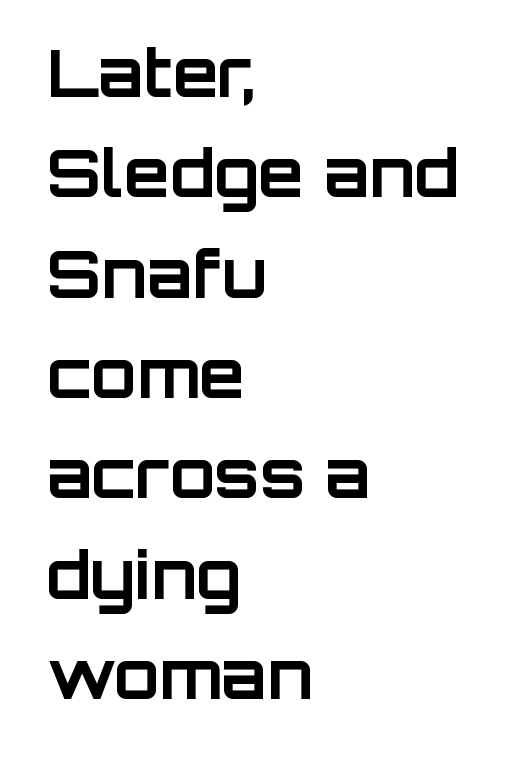
Chunky letters — that's bold for sure. Is the letter spacing exaggerated? No — it looks like the ordinary default. If you drew a ruler down the left edge, every line would touch it. Descenders are the only things crossing below the line. These lines are rendered in a variable-pitch font.
